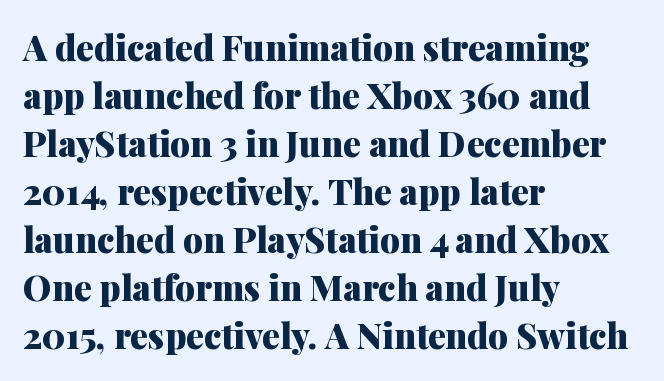
Q: Is the text bold? A: Yes.
Q: Is the text italic (slanted)? A: No, it is upright.
Q: Is the typeface a serif or a sans-serif typeface? A: Serif.
Q: Is the text underlined? A: No.
Q: How is the paragraph aligned? A: Left-aligned.
Q: Is the spacing between letters normal or unusually wide? A: Normal.
Q: Is the spacing between lines tight, normal or loose? A: Normal.
Q: Width (condensed, normal, or wide)? A: Normal.
Q: Stroke contrast? A: Medium.
Q: x-height? A: Medium.
Q: Monospaced? A: No.
